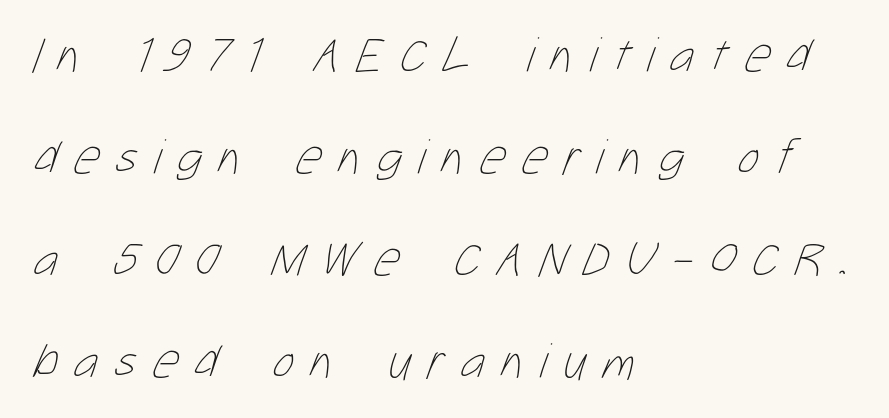
The image shows 51 px thin, condensed type; set left-aligned, loose line spacing (2.0x), unusually wide letter spacing (+0.31 em), not underlined; low stroke contrast and a medium x-height.
